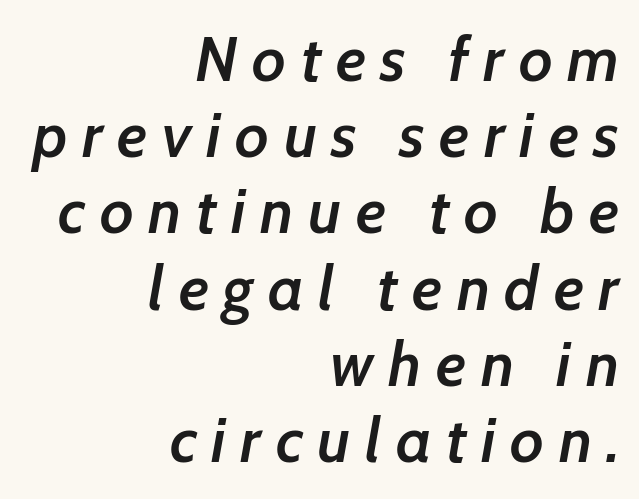
{"italic": "yes", "lean": "right", "slant_degrees": 7, "bold": "semi", "weight": "semibold", "width": "normal", "stroke_contrast": "low", "x_height": "medium", "monospaced": "no", "underline": "no", "align": "right", "line_spacing_ratio": 1.21, "letter_spacing": "wide", "letter_spacing_em": 0.23, "glyph_px": 63}
